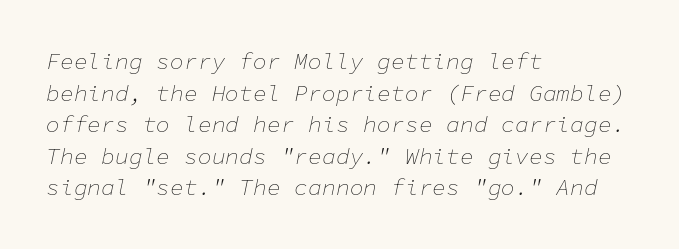
Q: Is the text bold? A: No.
Q: Is the text italic (slanted)? A: Yes, it leans right by about 11 degrees.
Q: Is the text underlined? A: No.
Q: How is the paragraph aligned? A: Left-aligned.
Q: Is the spacing between letters normal or unusually wide? A: Normal.
Q: Is the spacing between lines tight, normal or loose? A: Normal.
